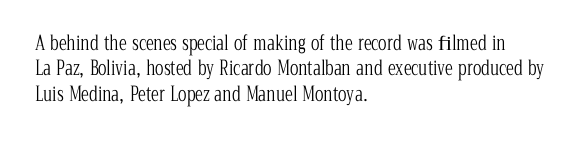
{"italic": "no", "bold": "no", "underline": "no", "align": "left", "line_spacing": "normal", "line_spacing_ratio": 1.27, "letter_spacing": "normal", "letter_spacing_em": 0.0, "glyph_px": 20}
